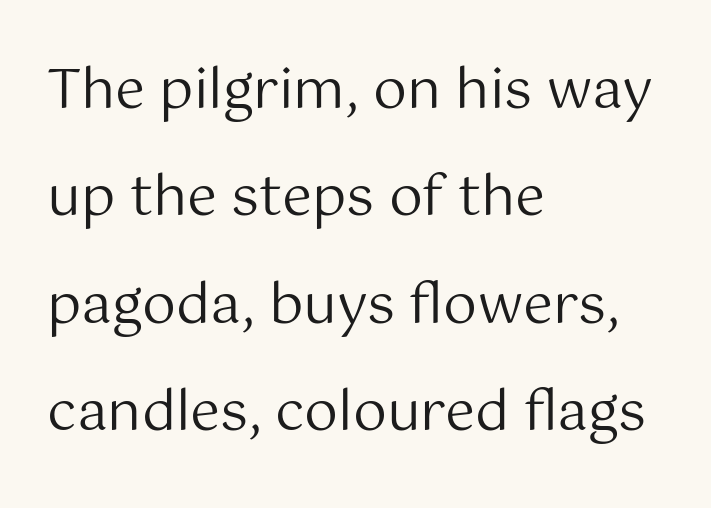
The image shows 54 px regular-weight sans-serif type, upright; set left-aligned, loose line spacing (1.99x), normal letter spacing, not underlined; medium stroke contrast and a medium x-height.
